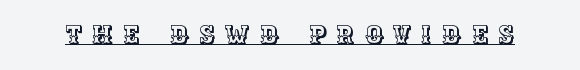
The image shows 25 px text type, upright; set unusually wide letter spacing (+0.4 em), underlined.
